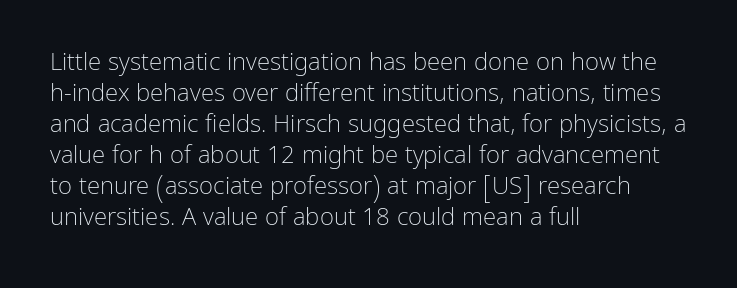
The image shows 24 px text type, upright; set left-aligned, normal line spacing (1.29x), normal letter spacing, not underlined.
